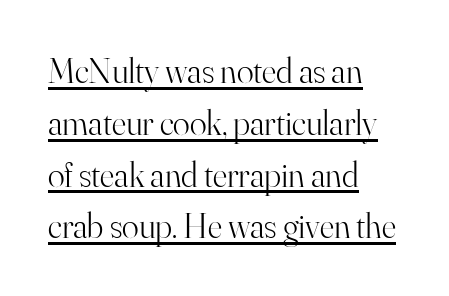
Q: Is the text bold? A: No.
Q: Is the text italic (slanted)? A: No, it is upright.
Q: Is the typeface a serif or a sans-serif typeface? A: Serif.
Q: Is the text underlined? A: Yes.
Q: How is the paragraph aligned? A: Left-aligned.
Q: Is the spacing between letters normal or unusually wide? A: Normal.
Q: Is the spacing between lines tight, normal or loose? A: Normal.
Q: Width (condensed, normal, or wide)? A: Normal.
Q: Stroke contrast? A: High.
Q: x-height? A: Small.
Q: Monospaced? A: No.
